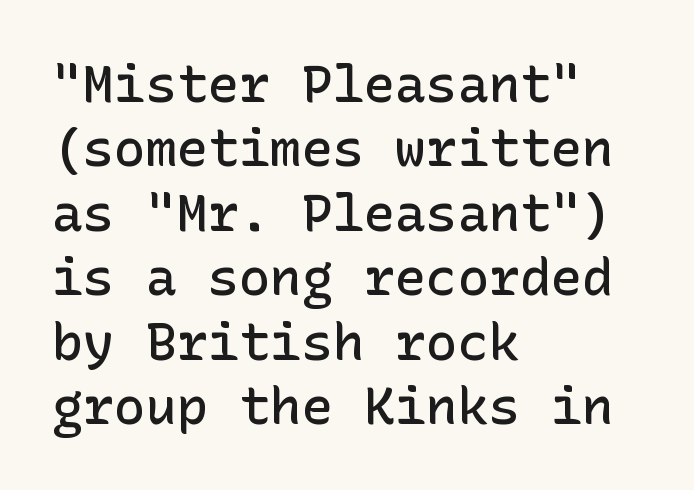
To sum up the face: it is a sans, with no serifs. Posture: upright roman. The sample has been set in demibold, a notch under bold. The gaps between neighbouring characters are ordinary and unremarkable.
